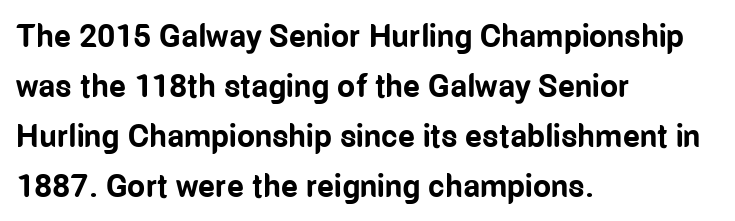
The space directly below the letters is spotless. The rendering shows plain stroke endings on the letterforms — a sans-serif design. How are the letters spaced? Ordinarily, with no added tracking. Spacing verdict: proportional, widths tailored to each character.
